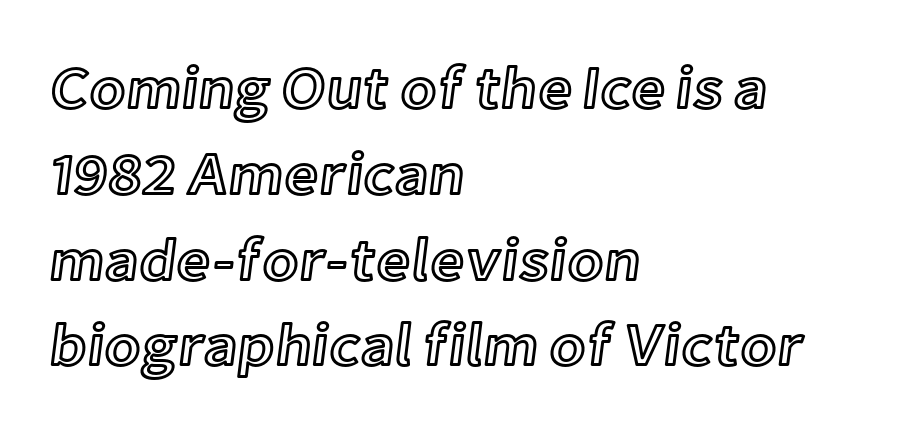
{"width": "normal", "x_height": "medium", "monospaced": "no", "underline": "no", "align": "left", "line_spacing": "normal", "line_spacing_ratio": 1.43, "letter_spacing": "normal", "letter_spacing_em": 0.0, "glyph_px": 60}
